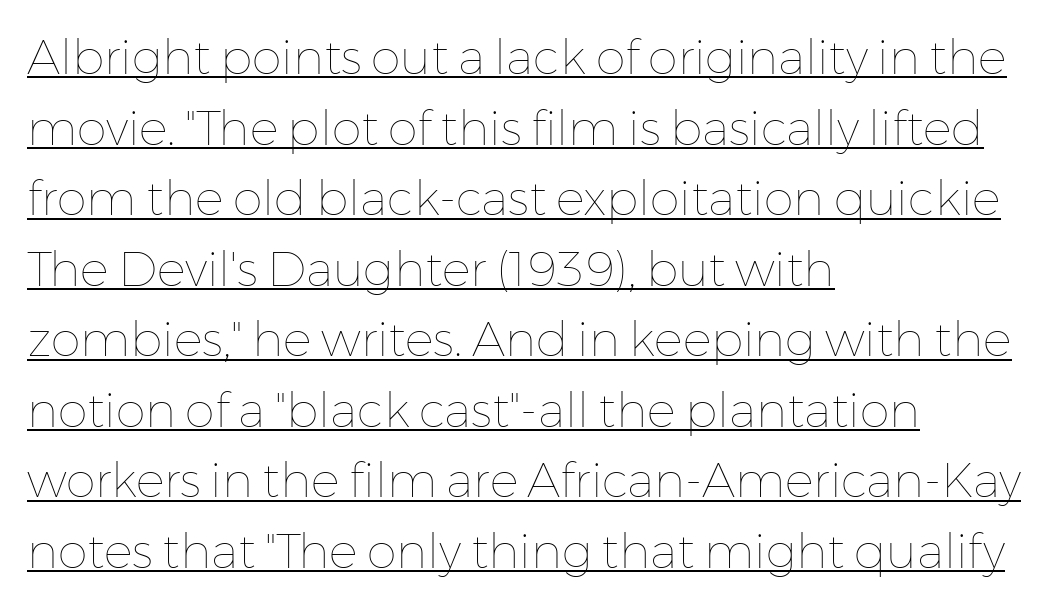
{"italic": "no", "bold": "no", "weight": "thin", "width": "normal", "stroke_contrast": "low", "x_height": "medium", "monospaced": "no", "underline": "yes", "align": "left", "line_spacing": "normal", "line_spacing_ratio": 1.47, "letter_spacing": "normal", "letter_spacing_em": 0.0, "glyph_px": 48}
